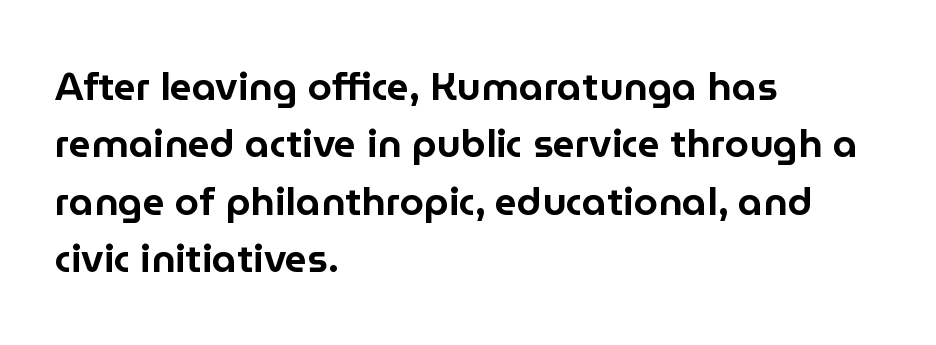
{"serif": "no", "italic": "no", "width": "normal", "stroke_contrast": "low", "x_height": "medium", "monospaced": "no", "underline": "no", "align": "left", "line_spacing": "normal", "line_spacing_ratio": 1.47, "letter_spacing": "normal", "letter_spacing_em": 0.0, "glyph_px": 39}
